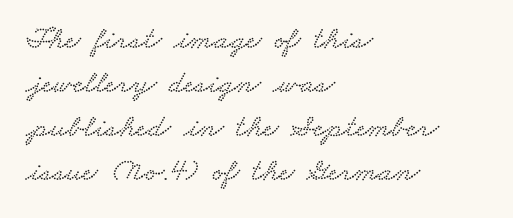
The image shows 32 px wide serif type; set left-aligned, normal line spacing (1.38x), normal letter spacing, not underlined; low stroke contrast and a small x-height.
